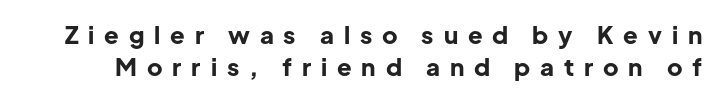
{"italic": "no", "bold": "yes", "underline": "no", "line_spacing": "normal", "line_spacing_ratio": 1.32, "letter_spacing": "wide", "letter_spacing_em": 0.41, "glyph_px": 24}
